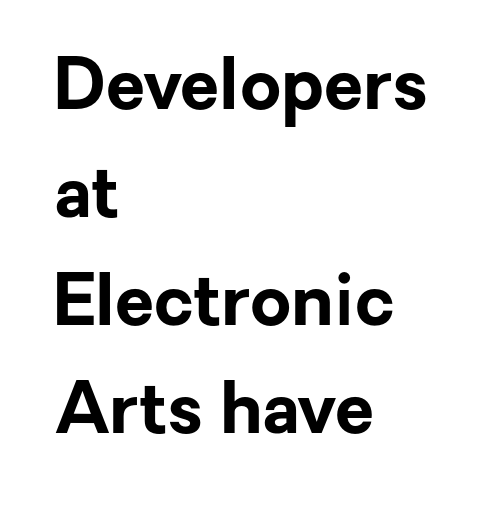
Only glyphs here, with clear space below each row. A typesetter would call this proportional, since set widths differ per character. Emphasis by weight is at full strength: bold. The lettering stays uniformly vertical, giving the passage a roman look.
